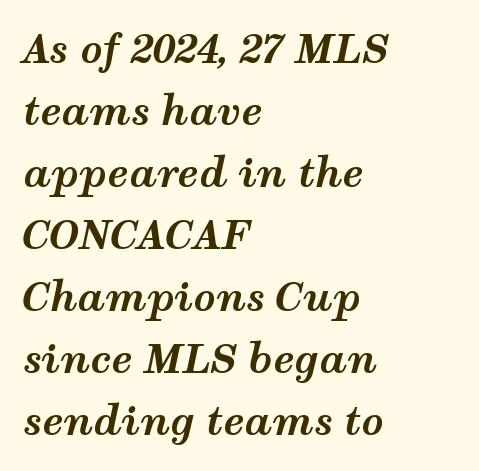
Q: Is the text bold? A: Yes.
Q: Is the text italic (slanted)? A: Yes, it leans right by about 12 degrees.
Q: Is the text underlined? A: No.
Q: How is the paragraph aligned? A: Left-aligned.
Q: Is the spacing between letters normal or unusually wide? A: Normal.
Q: Is the spacing between lines tight, normal or loose? A: Normal.
Q: Width (condensed, normal, or wide)? A: Wide.
Q: Stroke contrast? A: Medium.
Q: x-height? A: Medium.
Q: Monospaced? A: No.
